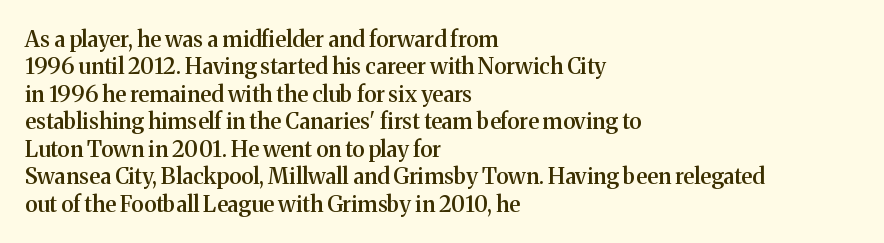
{"italic": "no", "bold": "semi", "underline": "no", "align": "left", "line_spacing": "normal", "line_spacing_ratio": 1.25, "letter_spacing": "normal", "letter_spacing_em": 0.0, "glyph_px": 22}
